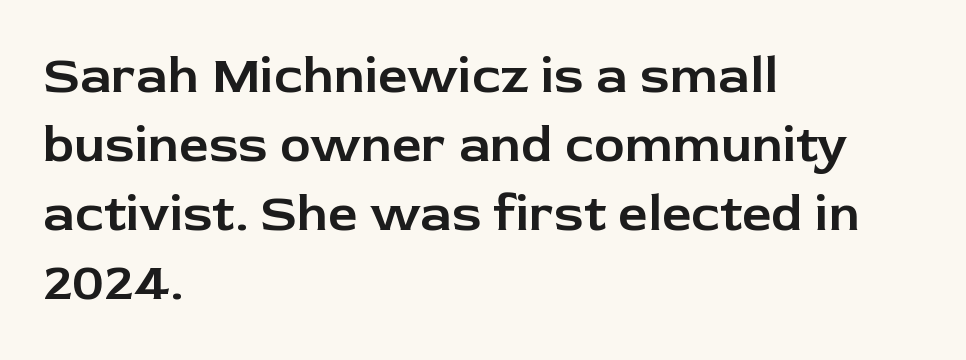
Q: Is the text italic (slanted)? A: No, it is upright.
Q: Is the typeface a serif or a sans-serif typeface? A: Sans-serif.
Q: Is the text underlined? A: No.
Q: How is the paragraph aligned? A: Left-aligned.
Q: Is the spacing between letters normal or unusually wide? A: Normal.
Q: Is the spacing between lines tight, normal or loose? A: Normal.
Q: Width (condensed, normal, or wide)? A: Normal.
Q: Stroke contrast? A: Low.
Q: x-height? A: Medium.
Q: Monospaced? A: No.
